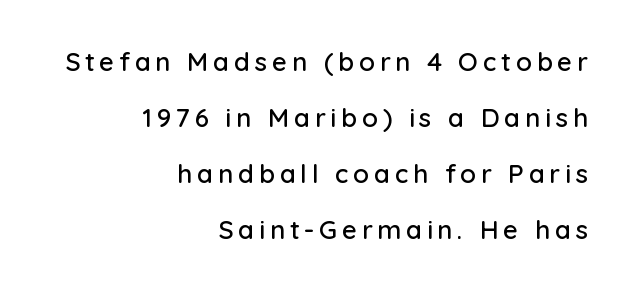
The image shows 26 px text type, upright; set right-aligned, loose line spacing (2.16x), not underlined.
